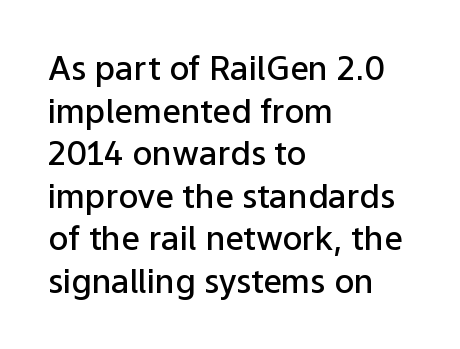
Q: Is the text bold? A: Semi-bold.
Q: Is the text italic (slanted)? A: No, it is upright.
Q: Is the typeface a serif or a sans-serif typeface? A: Sans-serif.
Q: Is the text underlined? A: No.
Q: How is the paragraph aligned? A: Left-aligned.
Q: Is the spacing between letters normal or unusually wide? A: Normal.
Q: Is the spacing between lines tight, normal or loose? A: Normal.
Q: Width (condensed, normal, or wide)? A: Normal.
Q: Stroke contrast? A: Low.
Q: x-height? A: Medium.
Q: Monospaced? A: No.
